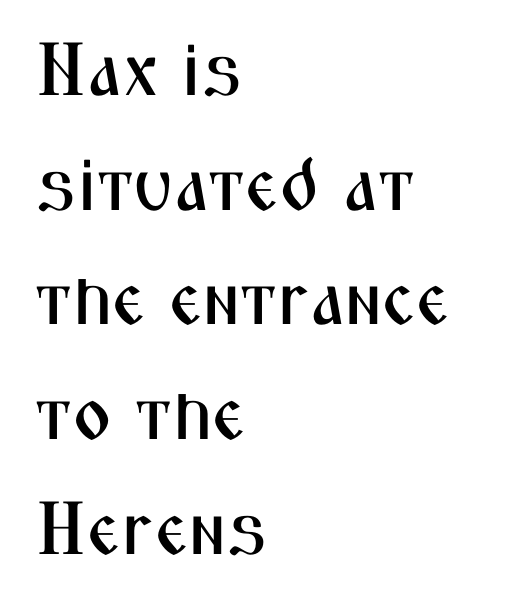
Look at the bottom of the vertical strokes: they stop flat, with no serifs. Varying glyph widths throughout — classic text-font behaviour. The lettering holds an erect, upright posture throughout. No word sits above an underline.
